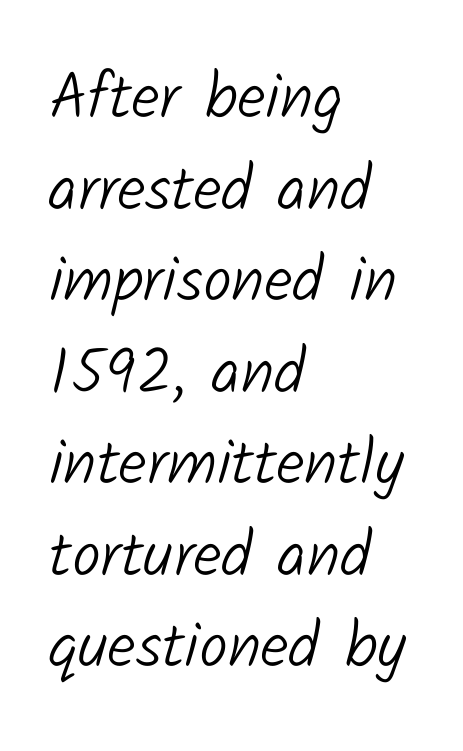
{"serif": "no", "bold": "no", "weight": "light", "width": "normal", "stroke_contrast": "low", "x_height": "medium", "monospaced": "no", "underline": "no", "align": "left", "line_spacing": "normal", "line_spacing_ratio": 1.43, "letter_spacing": "normal", "letter_spacing_em": 0.0, "glyph_px": 64}
